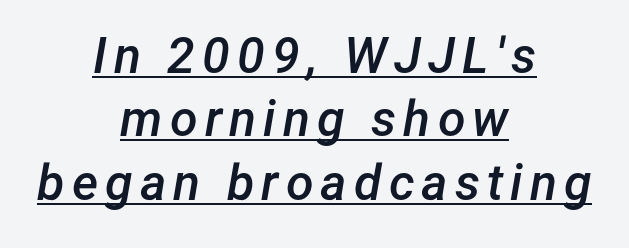
{"italic": "yes", "lean": "right", "slant_degrees": 12, "bold": "semi", "weight": "semibold", "width": "normal", "stroke_contrast": "low", "x_height": "medium", "monospaced": "no", "underline": "yes", "align": "center", "line_spacing": "normal", "line_spacing_ratio": 1.27, "glyph_px": 50}
